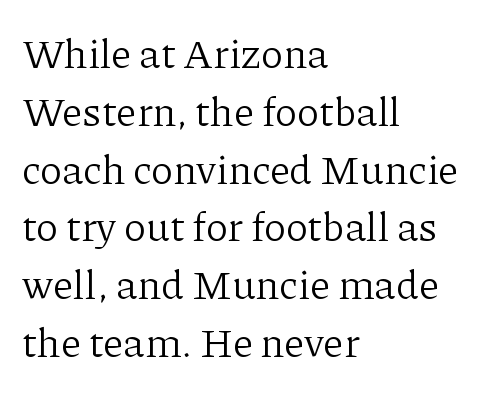
{"serif": "yes", "italic": "no", "bold": "no", "weight": "light", "width": "normal", "stroke_contrast": "low", "x_height": "medium", "monospaced": "no", "underline": "no", "align": "left", "line_spacing": "normal", "line_spacing_ratio": 1.41, "letter_spacing": "normal", "letter_spacing_em": 0.0, "glyph_px": 41}
